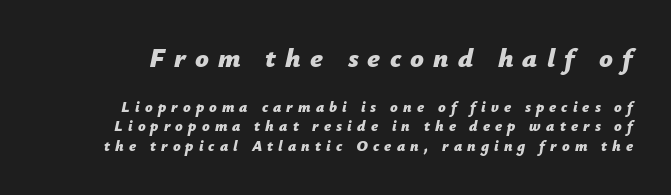
The image shows 27 px bold type, italic (leaning right); set normal line spacing (1.33x), unusually wide letter spacing (+0.34 em), not underlined; the first (top) block is 1.8x larger.
